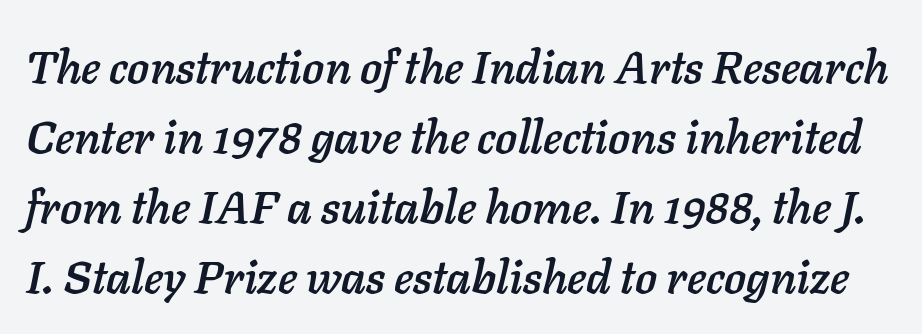
{"italic": "yes", "lean": "right", "slant_degrees": 11, "width": "normal", "stroke_contrast": "low", "x_height": "medium", "monospaced": "no", "underline": "no", "line_spacing": "normal", "line_spacing_ratio": 1.52, "letter_spacing": "normal", "letter_spacing_em": 0.0, "glyph_px": 46}
